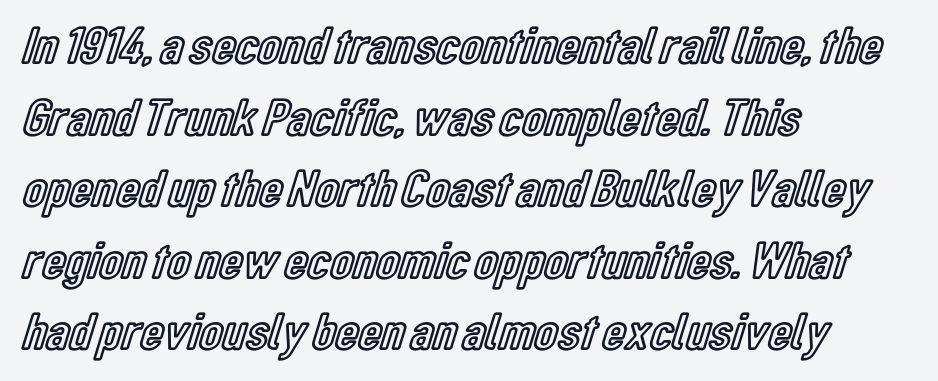
This sample has the flowing, uneven cadence of proportional lettering. Descender tails drop into unmarked territory. The lines in this sample share a left origin and differ only in where they stop. The leading is moderate, giving the passage an even texture. Standard letterfit; no display-style spreading of the glyphs.
